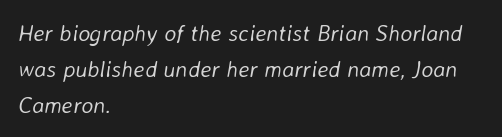
The image shows 23 px text type, italic (leaning right); set left-aligned, normal line spacing (1.56x), normal letter spacing, not underlined.
